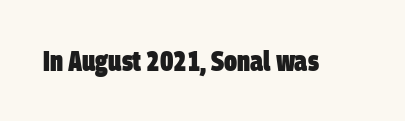
The image shows 28 px heavy, condensed sans-serif type; set normal letter spacing, not underlined; low stroke contrast and a large x-height.
